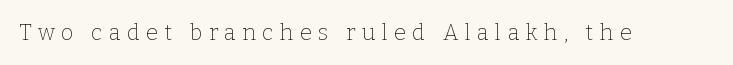
A bare baseline throughout the passage. The font is comparable to plain body text, perhaps lighter. These lines were composed using upright roman letters. The face used here is rendered with a markedly widened letterfit.
